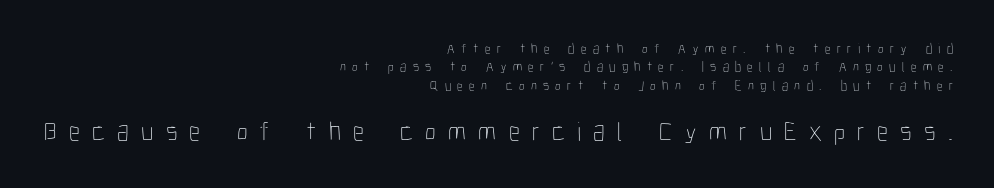
{"italic": "no", "bold": "no", "underline": "no", "align": "right", "line_spacing": "normal", "line_spacing_ratio": 1.32, "letter_spacing": "wide", "letter_spacing_em": 0.45, "larger_block": "second", "size_ratio": 1.93, "glyph_px": 27}
